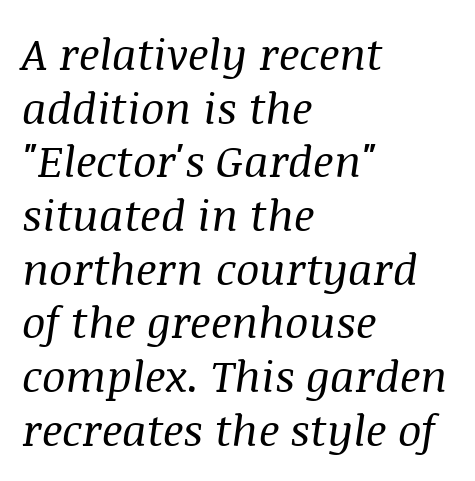
Q: Is the text bold? A: No.
Q: Is the text italic (slanted)? A: Yes, it leans right by about 8 degrees.
Q: Is the typeface a serif or a sans-serif typeface? A: Serif.
Q: Is the text underlined? A: No.
Q: How is the paragraph aligned? A: Left-aligned.
Q: Is the spacing between letters normal or unusually wide? A: Normal.
Q: Width (condensed, normal, or wide)? A: Normal.
Q: Stroke contrast? A: Medium.
Q: x-height? A: Large.
Q: Monospaced? A: No.
